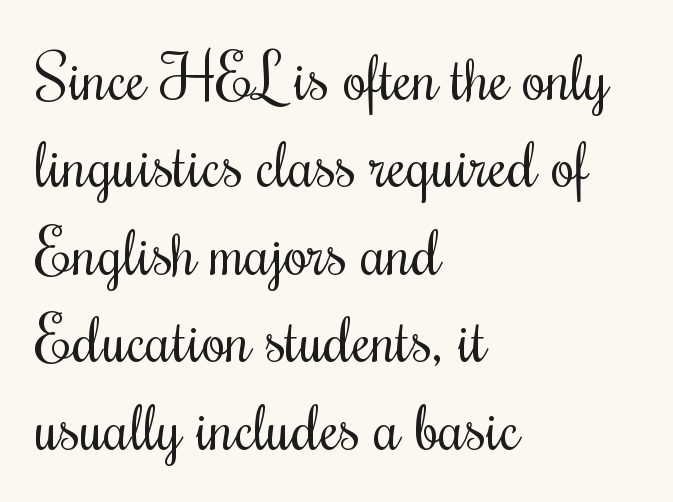
The image shows 62 px regular-weight, condensed type; set left-aligned, normal line spacing (1.41x), normal letter spacing, not underlined; medium stroke contrast and a small x-height.
